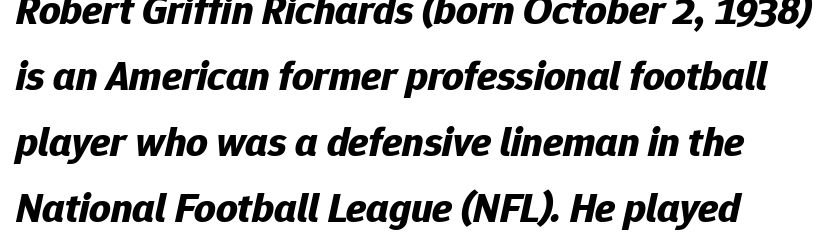
{"italic": "yes", "lean": "right", "slant_degrees": 12, "bold": "yes", "weight": "bold", "width": "normal", "stroke_contrast": "low", "x_height": "medium", "monospaced": "no", "underline": "no", "line_spacing": "normal", "line_spacing_ratio": 1.57, "letter_spacing": "normal", "letter_spacing_em": 0.0, "glyph_px": 42}
